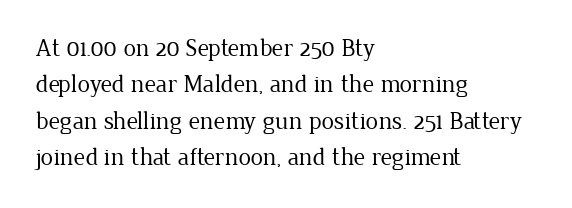
The image shows 25 px text type, upright; set left-aligned, normal line spacing (1.46x), normal letter spacing, not underlined.
